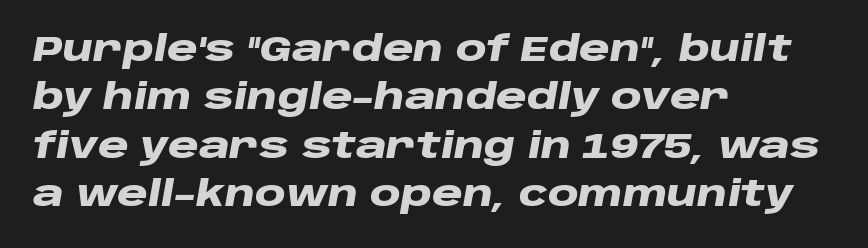
Q: Is the text bold? A: Yes.
Q: Is the text italic (slanted)? A: Yes, it leans right by about 10 degrees.
Q: Is the text underlined? A: No.
Q: How is the paragraph aligned? A: Left-aligned.
Q: Is the spacing between letters normal or unusually wide? A: Normal.
Q: Is the spacing between lines tight, normal or loose? A: Normal.
Q: Width (condensed, normal, or wide)? A: Wide.
Q: Stroke contrast? A: Low.
Q: x-height? A: Large.
Q: Monospaced? A: No.
